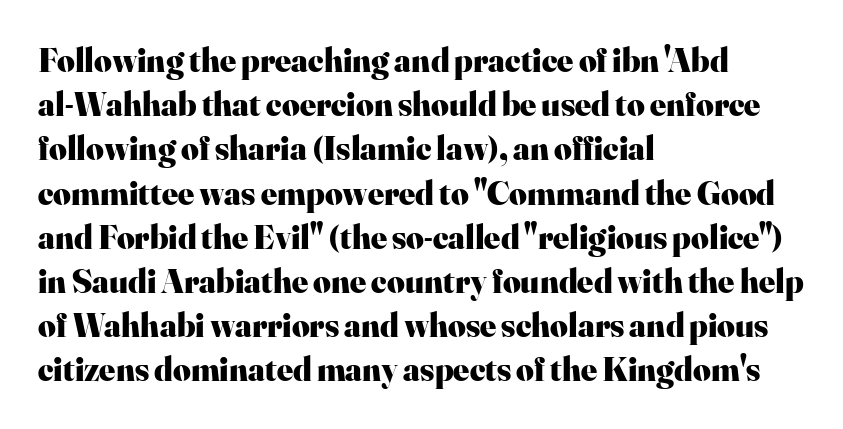
Observe the serifs anchoring each vertical stroke in this sample. Underlining? Definitely not there. Italic: no, the glyphs are upright roman. In terms of weight, the rendering is a true, heavy bold. No extra tracking has been applied to these lines. Vertically, the passage feels balanced, rows spaced as you'd expect.
